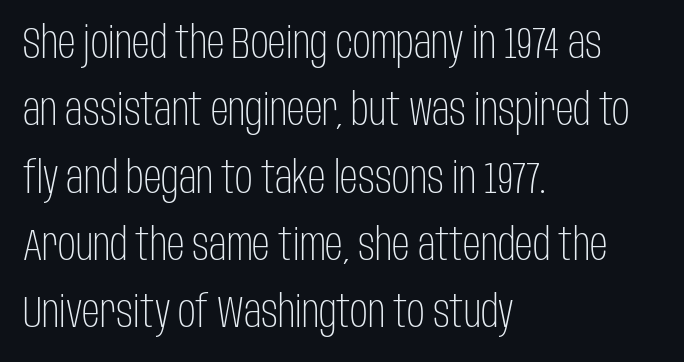
The image shows 44 px light, condensed sans-serif type, upright; set left-aligned, normal line spacing (1.53x), normal letter spacing, not underlined; low stroke contrast and a large x-height.
